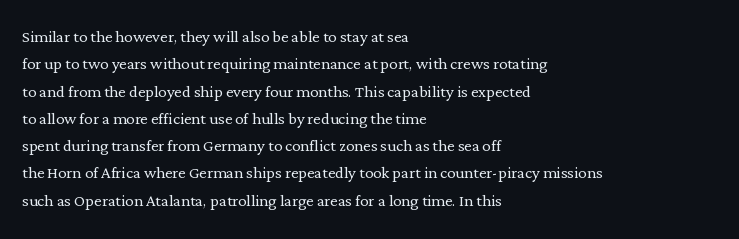
Q: Is the text bold? A: No.
Q: Is the text italic (slanted)? A: No, it is upright.
Q: Is the text underlined? A: No.
Q: How is the paragraph aligned? A: Left-aligned.
Q: Is the spacing between letters normal or unusually wide? A: Normal.
Q: Is the spacing between lines tight, normal or loose? A: Normal.
